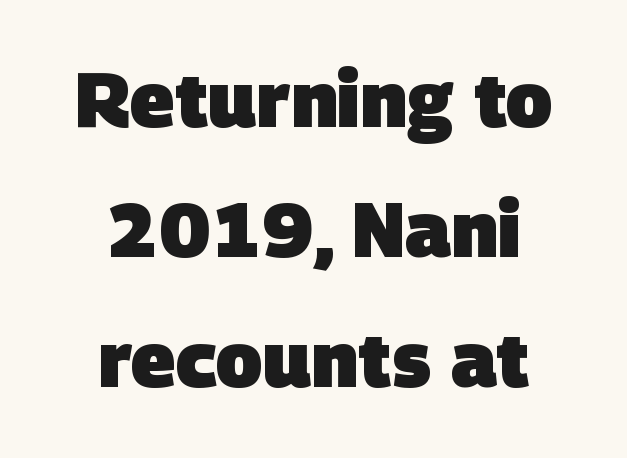
The image shows 77 px heavy sans-serif type; set centered, normal line spacing (1.69x), normal letter spacing, not underlined; low stroke contrast and a large x-height.
